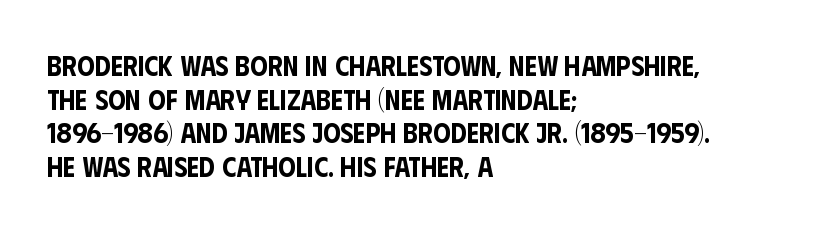
{"serif": "no", "italic": "no", "width": "condensed", "stroke_contrast": "low", "x_height": "large", "monospaced": "no", "underline": "no", "align": "left", "line_spacing_ratio": 1.2, "letter_spacing": "normal", "letter_spacing_em": 0.0, "glyph_px": 28}
